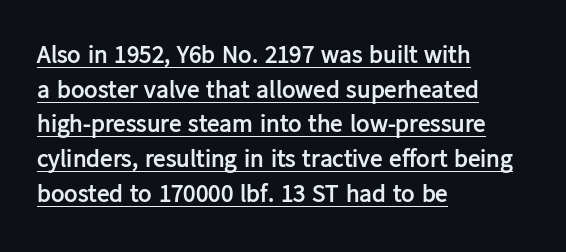
{"italic": "no", "bold": "yes", "underline": "yes", "align": "left", "line_spacing": "normal", "line_spacing_ratio": 1.39, "letter_spacing": "normal", "letter_spacing_em": 0.0, "glyph_px": 25}
